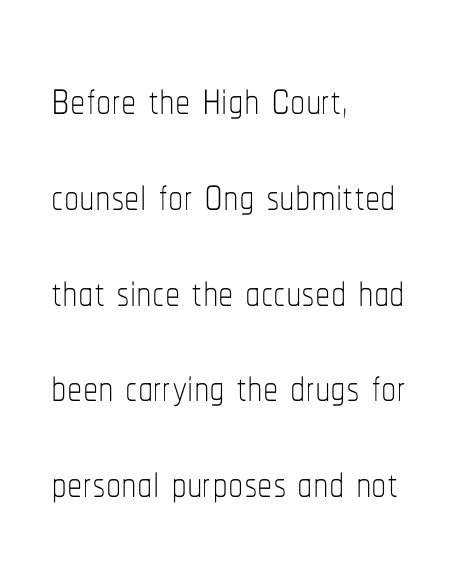
The image shows 61 px thin, condensed type, upright; set left-aligned, normal line spacing (1.57x), normal letter spacing, not underlined; low stroke contrast and a medium x-height.
